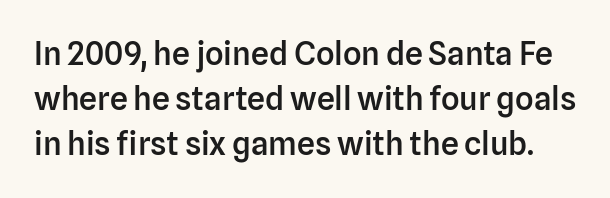
{"serif": "no", "italic": "no", "bold": "semi", "weight": "semibold", "width": "normal", "stroke_contrast": "low", "x_height": "medium", "monospaced": "no", "underline": "no", "line_spacing": "normal", "line_spacing_ratio": 1.41, "letter_spacing": "normal", "letter_spacing_em": 0.0, "glyph_px": 32}
